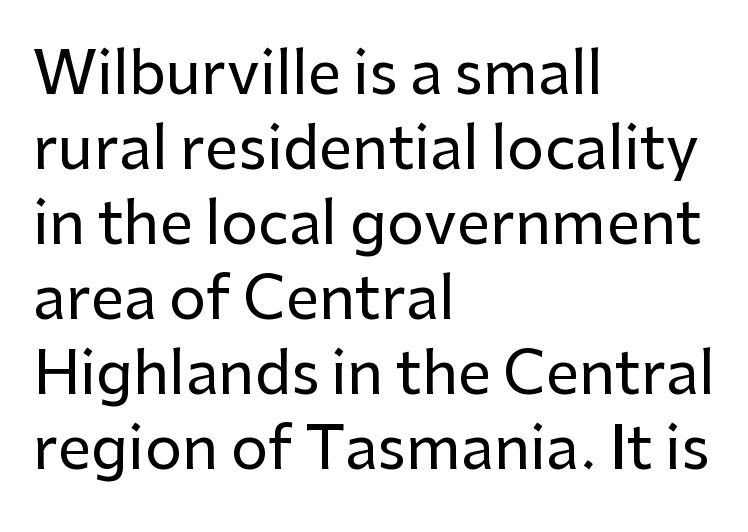
Just letters on the line, the space beneath them empty. The typography opts for an upright posture over an oblique one. Here the designer chose a conventional face with non-uniform glyph widths. Font category for this specimen: sans-serif.
